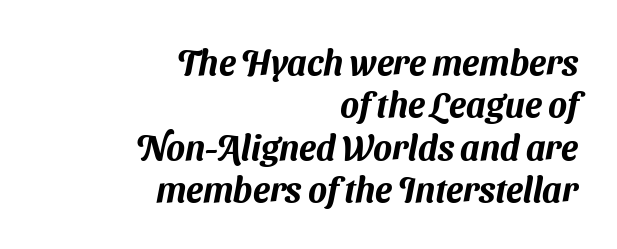
{"serif": "no", "width": "normal", "stroke_contrast": "medium", "x_height": "medium", "monospaced": "no", "underline": "no", "align": "right", "line_spacing_ratio": 1.21, "letter_spacing": "normal", "letter_spacing_em": 0.0, "glyph_px": 35}
